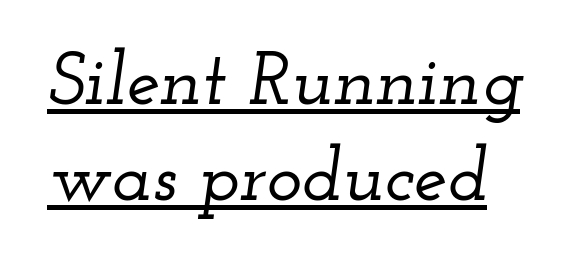
The rendering uses the underline text-decoration. Check where the strokes stop: tiny serifs finish them off. The type is set solid horizontally, with unmodified tracking. Think of a printed novel: that variable character pitch is what you see here. Interline gaps are of average width in this sample.
